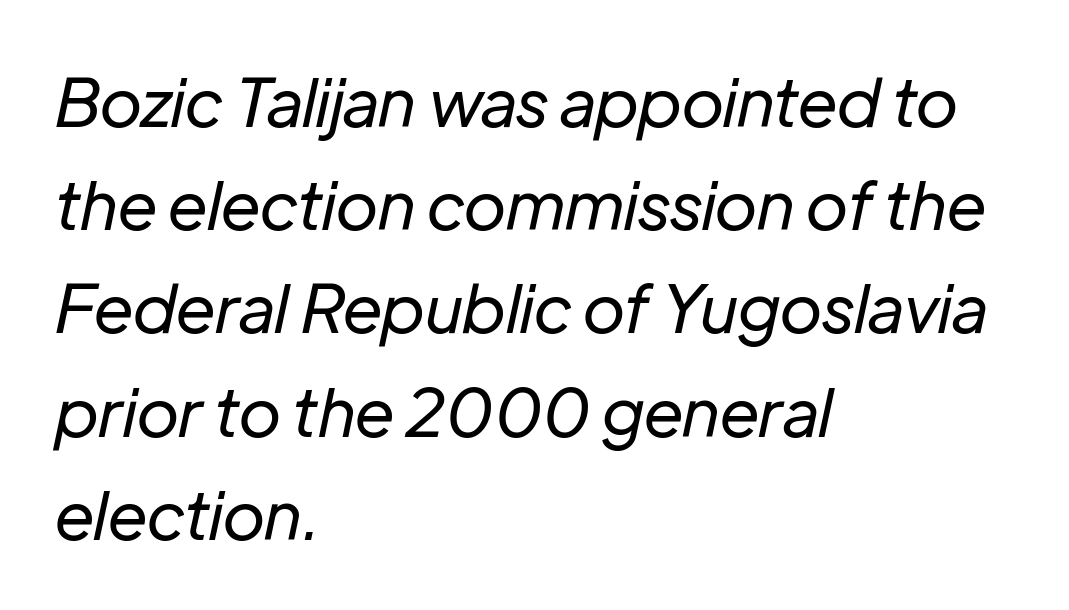
Q: Is the text bold? A: No.
Q: Is the text italic (slanted)? A: Yes, it leans right by about 12 degrees.
Q: Is the text underlined? A: No.
Q: How is the paragraph aligned? A: Left-aligned.
Q: Is the spacing between letters normal or unusually wide? A: Normal.
Q: Is the spacing between lines tight, normal or loose? A: Normal.
Q: Width (condensed, normal, or wide)? A: Normal.
Q: Stroke contrast? A: Low.
Q: x-height? A: Medium.
Q: Monospaced? A: No.
